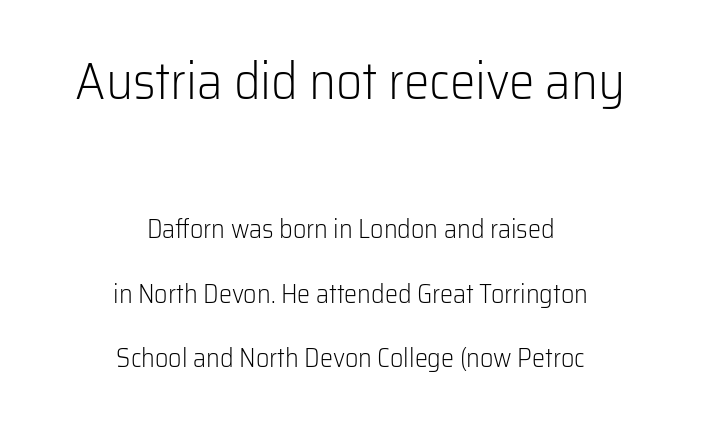
Does the type have serifs? No, each stem ends abruptly. Baseline-to-baseline distance is far greater than the letter height. Character widths vary here, with narrow letters taking less room than wide ones. Honestly, there is no underline to notice here at all. This rendering leaves character spacing at its baseline value. Does the copy run flush right? No — it is centered line by line.
